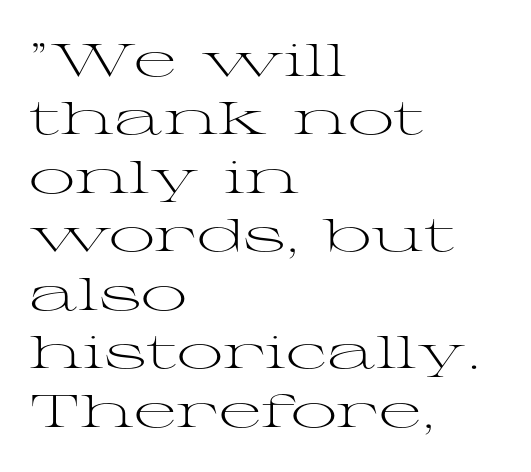
The image shows 46 px light, wide serif type, upright; set left-aligned, normal line spacing (1.27x), normal letter spacing, not underlined; medium stroke contrast and a medium x-height.
